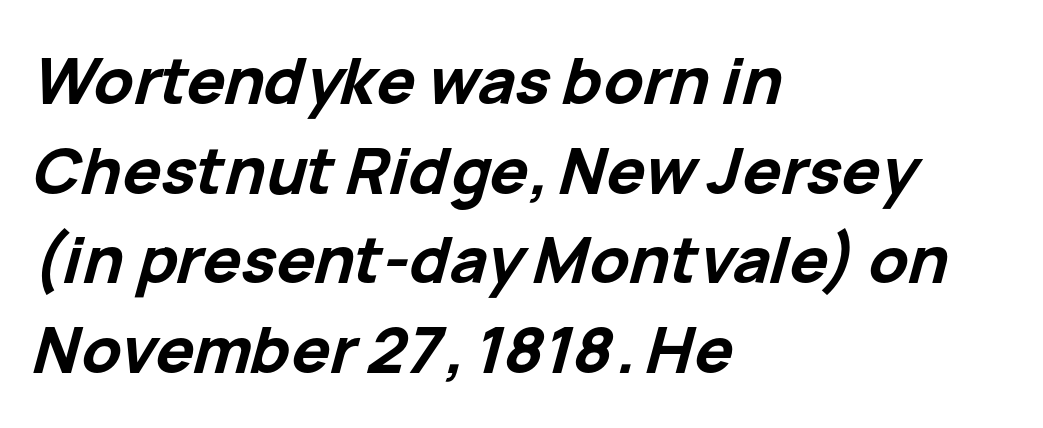
{"italic": "yes", "lean": "right", "slant_degrees": 15, "bold": "yes", "weight": "bold", "width": "normal", "stroke_contrast": "low", "x_height": "medium", "monospaced": "no", "underline": "no", "align": "left", "line_spacing": "normal", "line_spacing_ratio": 1.4, "letter_spacing": "normal", "letter_spacing_em": 0.0, "glyph_px": 64}
